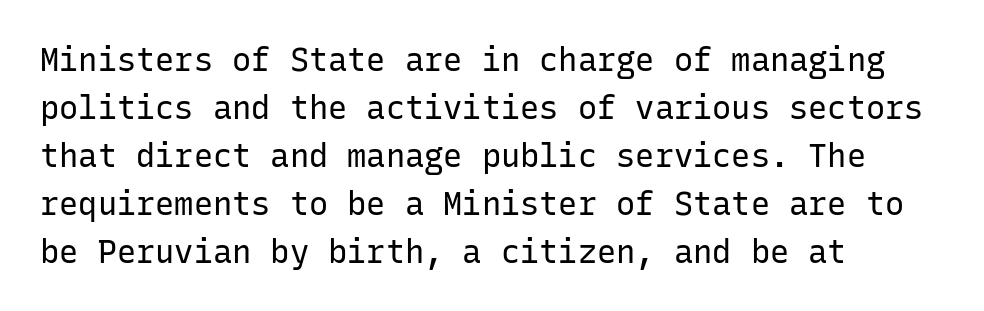
The image shows 32 px regular-weight sans-serif type, upright, monospaced; set left-aligned, normal line spacing (1.5x), normal letter spacing, not underlined; low stroke contrast and a medium x-height.
